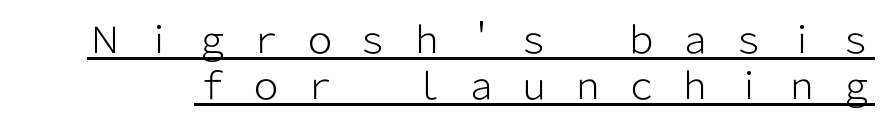
Ascenders rise straight up at ninety degrees. This sample uses expanded letter spacing, leaving extra air between glyphs. Summary of vertical rhythm: regular, with standard interline spacing. Are there feet on the stems? There aren't — it's a sans. Character widths vary here, with narrow letters taking less room than wide ones. The rendered words wear a rule along their underside.
